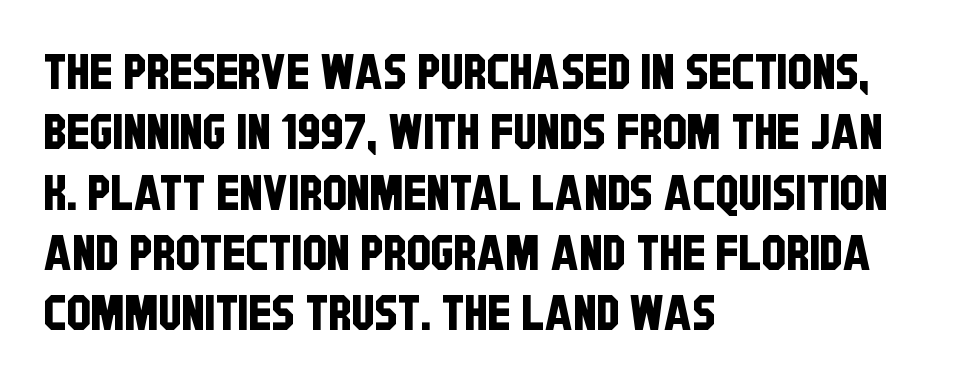
Q: Is the typeface a serif or a sans-serif typeface? A: Sans-serif.
Q: Is the text underlined? A: No.
Q: How is the paragraph aligned? A: Left-aligned.
Q: Is the spacing between letters normal or unusually wide? A: Normal.
Q: Width (condensed, normal, or wide)? A: Condensed.
Q: Stroke contrast? A: Low.
Q: x-height? A: Large.
Q: Monospaced? A: No.
